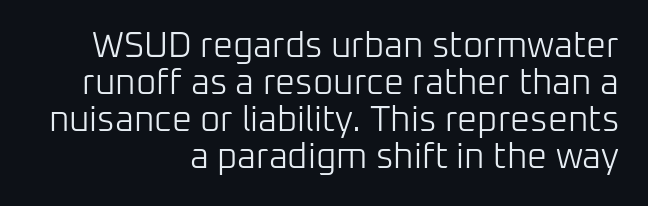
Q: Is the text bold? A: No.
Q: Is the text italic (slanted)? A: No, it is upright.
Q: Is the typeface a serif or a sans-serif typeface? A: Sans-serif.
Q: Is the text underlined? A: No.
Q: How is the paragraph aligned? A: Right-aligned.
Q: Is the spacing between letters normal or unusually wide? A: Normal.
Q: Is the spacing between lines tight, normal or loose? A: Tight.
Q: Width (condensed, normal, or wide)? A: Normal.
Q: Stroke contrast? A: Low.
Q: x-height? A: Medium.
Q: Monospaced? A: No.
